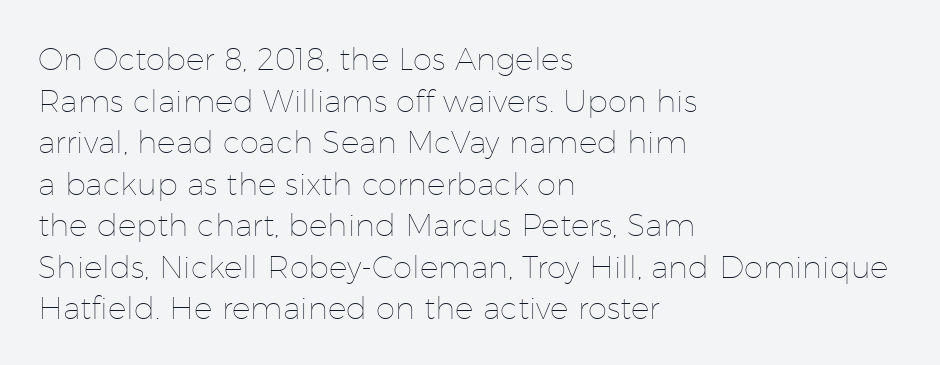
{"italic": "no", "bold": "no", "weight": "thin", "width": "normal", "stroke_contrast": "low", "x_height": "medium", "monospaced": "no", "underline": "no", "align": "left", "line_spacing": "normal", "line_spacing_ratio": 1.34, "letter_spacing": "normal", "letter_spacing_em": 0.0, "glyph_px": 31}
